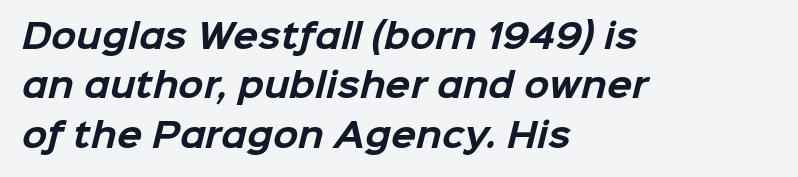
How would I describe the line gaps? Plain and ordinary. The horizontal fit of the characters is conventional and even. A sans-serif font was chosen for this passage. The glyphs have the mass of a bold cut. Left-aligned paragraph, ragged on the right. These lines are rendered in a variable-pitch font.
